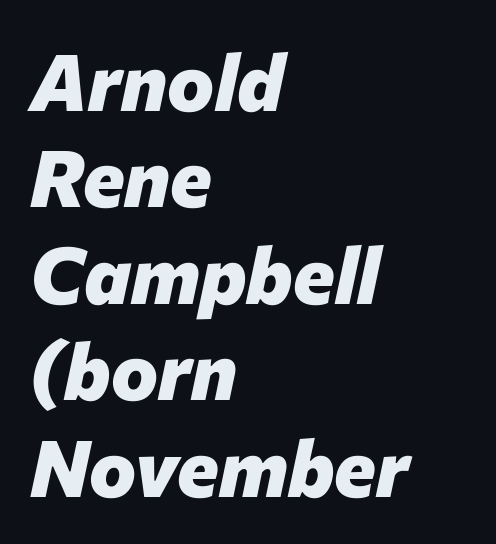
The image shows 79 px heavy type, italic (leaning right); set left-aligned, line spacing 1.22x, normal letter spacing, not underlined; low stroke contrast and a medium x-height.
